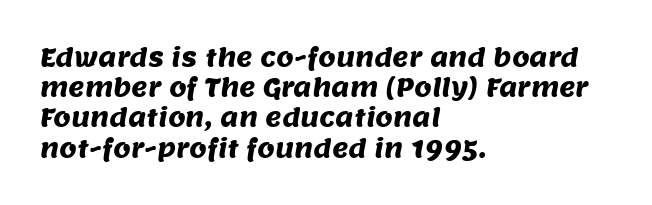
Q: Is the text underlined? A: No.
Q: How is the paragraph aligned? A: Left-aligned.
Q: Is the spacing between letters normal or unusually wide? A: Normal.
